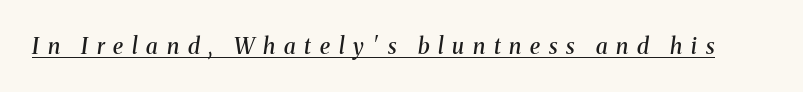
{"italic": "yes", "lean": "right", "slant_degrees": 8, "bold": "semi", "underline": "yes", "letter_spacing": "wide", "letter_spacing_em": 0.4, "glyph_px": 22}
